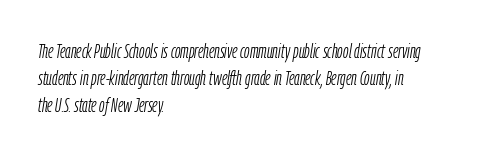
{"italic": "yes", "lean": "right", "slant_degrees": 9, "bold": "no", "underline": "no", "align": "left", "line_spacing": "normal", "line_spacing_ratio": 1.35, "letter_spacing": "normal", "letter_spacing_em": 0.0, "glyph_px": 20}
